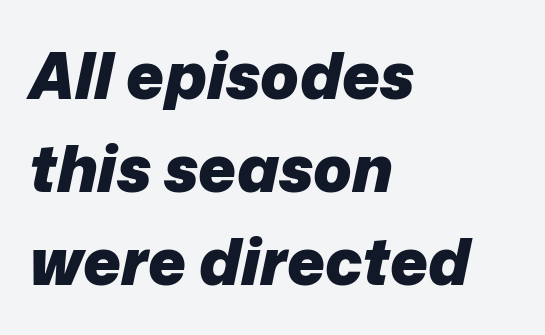
The image shows 64 px heavy type, italic (leaning right); set left-aligned, normal line spacing (1.45x), normal letter spacing, not underlined; low stroke contrast and a medium x-height.
